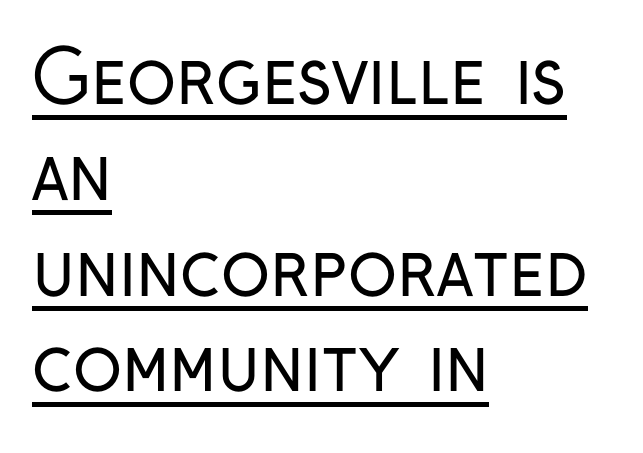
The image shows 72 px regular-weight, condensed sans-serif type, upright; set left-aligned, normal line spacing (1.33x), normal letter spacing, underlined; low stroke contrast and a medium x-height.
